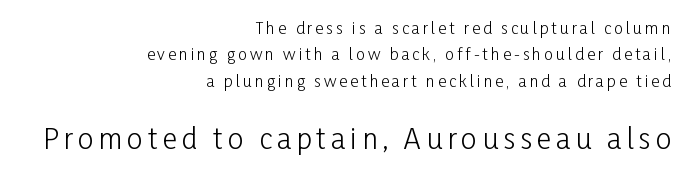
I'd call this a sans setting — the letters go barefoot. This is not heavy type; no bold has been used. Horizontal alignment here is rightward, an uncommon choice for prose. Any mark beneath the type? The region is blank. Is there much room between lines? A standard amount, neither cramped nor airy.
